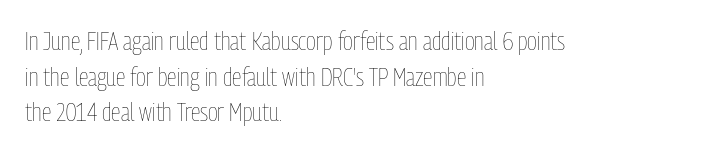
{"italic": "no", "bold": "no", "underline": "no", "align": "left", "line_spacing": "normal", "line_spacing_ratio": 1.43, "letter_spacing": "normal", "letter_spacing_em": 0.0, "glyph_px": 25}
